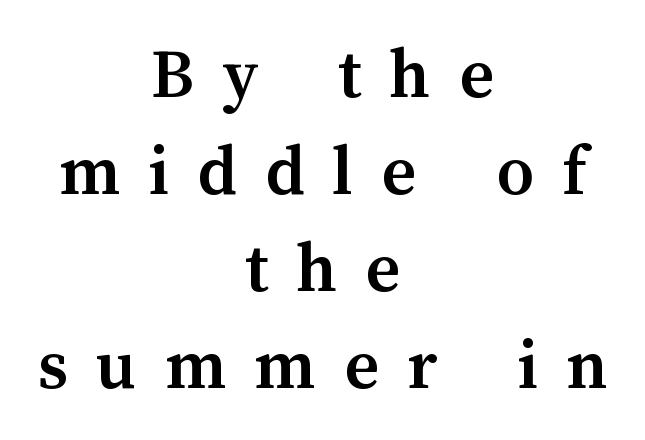
There is plenty of visible air inserted between adjacent glyphs. On the weight axis this lands at bold, roughly 700. This sample has the flowing, uneven cadence of proportional lettering. The space beneath each line is pristine and unruled.
